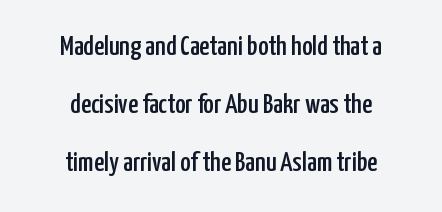
{"serif": "no", "italic": "no", "width": "condensed", "stroke_contrast": "low", "x_height": "medium", "monospaced": "no", "underline": "no", "align": "center", "line_spacing": "loose", "line_spacing_ratio": 2.08, "letter_spacing": "normal", "letter_spacing_em": 0.0, "glyph_px": 28}
